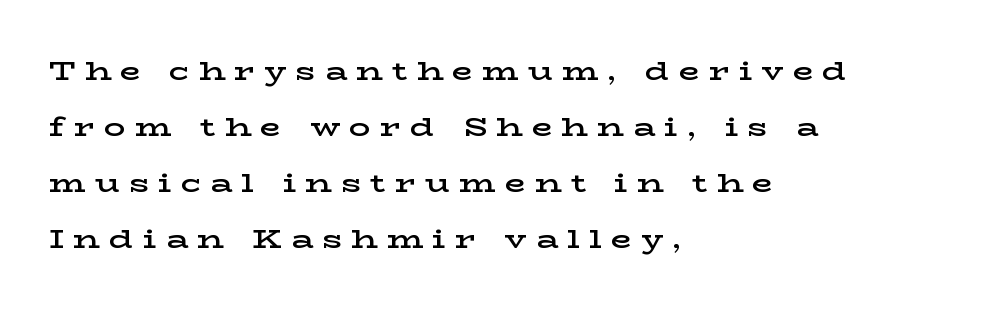
Q: Is the text bold? A: Semi-bold.
Q: Is the text italic (slanted)? A: No, it is upright.
Q: Is the text underlined? A: No.
Q: How is the paragraph aligned? A: Left-aligned.
Q: Is the spacing between letters normal or unusually wide? A: Unusually wide.
Q: Is the spacing between lines tight, normal or loose? A: Loose.
